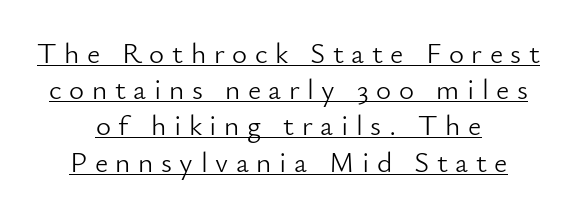
The image shows 29 px light sans-serif type, upright; set centered, normal line spacing (1.25x), unusually wide letter spacing (+0.26 em), underlined; low stroke contrast and a small x-height.
